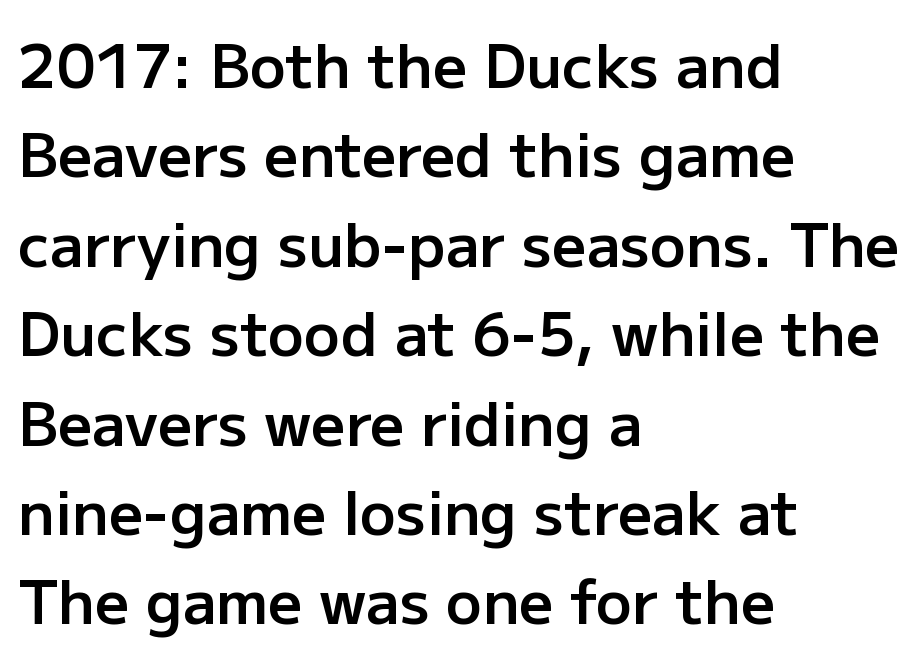
Q: Is the text bold? A: Semi-bold.
Q: Is the text italic (slanted)? A: No, it is upright.
Q: Is the typeface a serif or a sans-serif typeface? A: Sans-serif.
Q: Is the text underlined? A: No.
Q: How is the paragraph aligned? A: Left-aligned.
Q: Is the spacing between letters normal or unusually wide? A: Normal.
Q: Is the spacing between lines tight, normal or loose? A: Normal.
Q: Width (condensed, normal, or wide)? A: Normal.
Q: Stroke contrast? A: Low.
Q: x-height? A: Medium.
Q: Monospaced? A: No.
